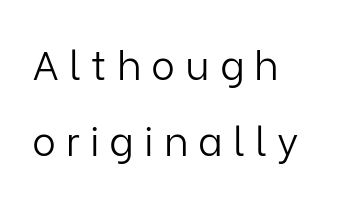
A great deal of white space separates one row of letters from the next. Honestly, there is no underline to notice here at all. The characters are drawn with everyday or finer stroke widths. Examine the stroke ends and you'll find no serifs. Someone cranked the tracking dial way up on this one. The text block is weighted toward the left margin, trailing off unevenly rightward.
